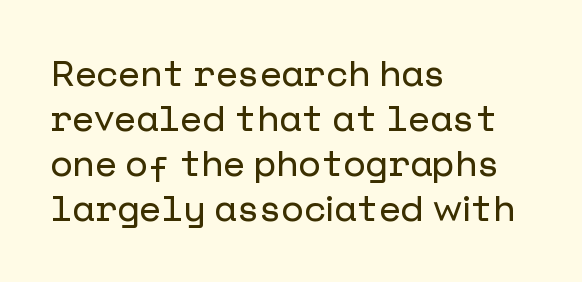
{"serif": "no", "italic": "no", "width": "normal", "stroke_contrast": "low", "x_height": "medium", "underline": "no", "align": "left", "line_spacing": "normal", "line_spacing_ratio": 1.25, "letter_spacing": "normal", "letter_spacing_em": 0.0, "glyph_px": 36}
